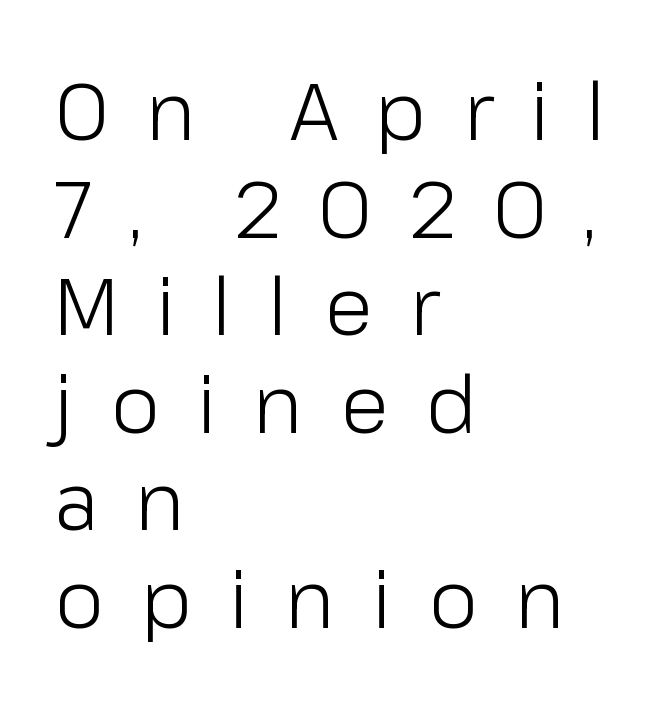
Q: Is the text bold? A: No.
Q: Is the text italic (slanted)? A: No, it is upright.
Q: Is the typeface a serif or a sans-serif typeface? A: Sans-serif.
Q: Is the text underlined? A: No.
Q: How is the paragraph aligned? A: Left-aligned.
Q: Is the spacing between letters normal or unusually wide? A: Unusually wide.
Q: Width (condensed, normal, or wide)? A: Normal.
Q: Stroke contrast? A: Low.
Q: x-height? A: Medium.
Q: Monospaced? A: No.
